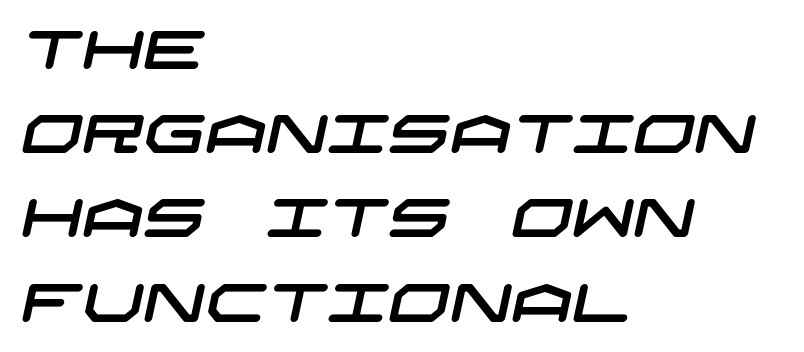
{"serif": "no", "width": "wide", "stroke_contrast": "low", "x_height": "large", "underline": "no", "align": "left", "line_spacing": "normal", "line_spacing_ratio": 1.56, "letter_spacing": "normal", "letter_spacing_em": 0.0, "glyph_px": 54}
